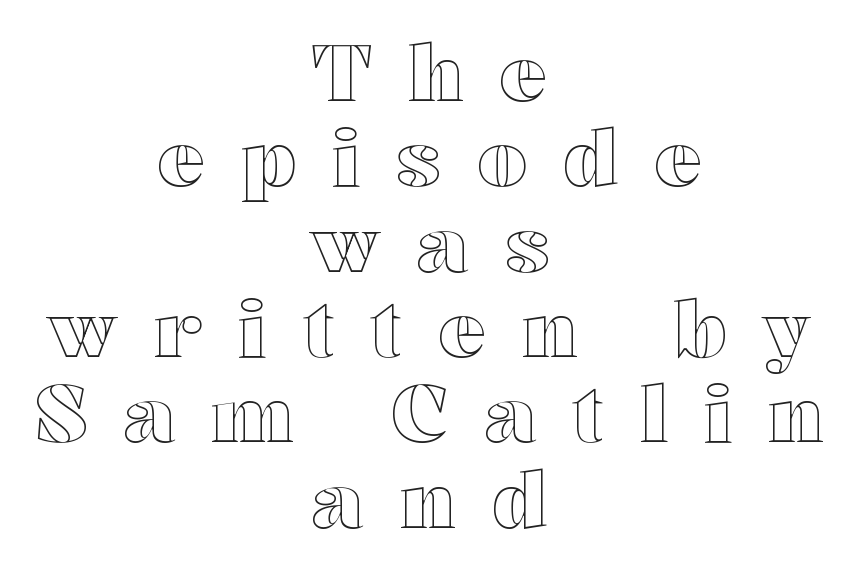
The image shows 79 px wide type, upright; set centered, tight line spacing (1.08x), unusually wide letter spacing (+0.46 em), not underlined; a medium x-height.
